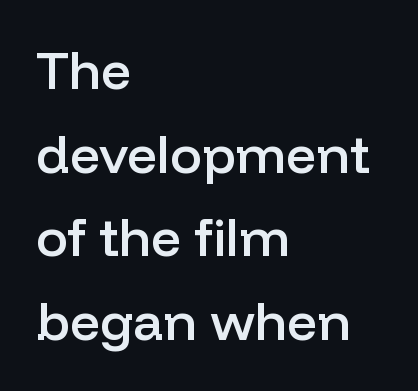
This is the regular roman posture of the typeface. The words here are not underlined. Between one letter and the next there's only the usual sliver of space. Casual observation: everything's shoved over to the left. Each new line begins a customary step beneath the previous one. Look at the stroke-to-counter ratio: somewhat heavy, a semibold.
